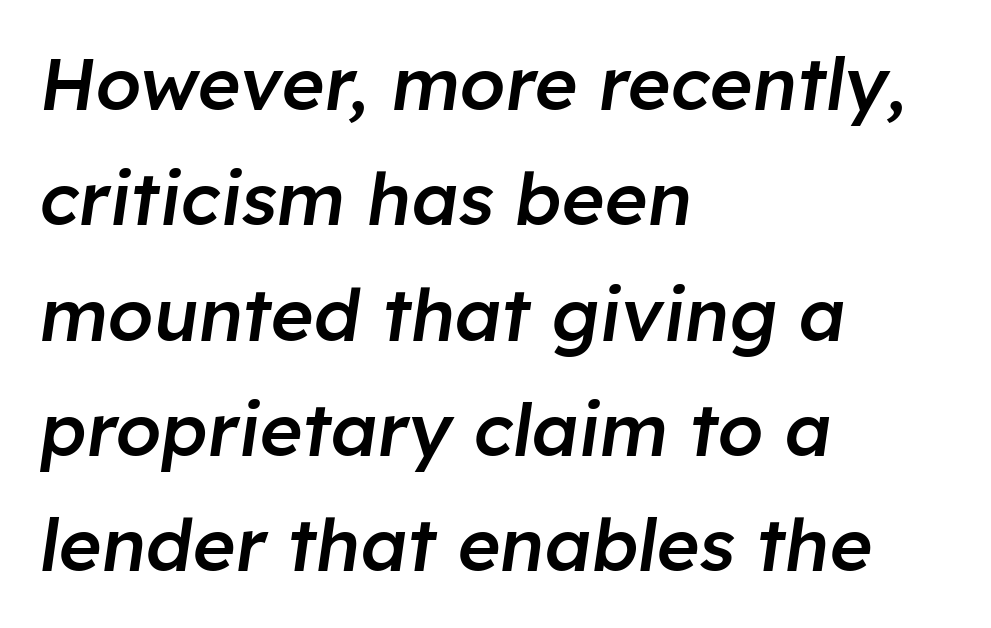
Glyph-to-glyph distance matches everyday printed text. The glyphs are unaccompanied by any horizontal stroke below them. Yep, that's italic — everything's leaning. In CSS terms this would be text-align: left.
